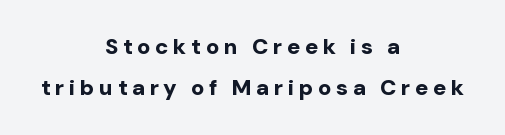
The image shows 22 px bold type, upright; set centered, line spacing 1.88x, unusually wide letter spacing (+0.21 em), not underlined.
